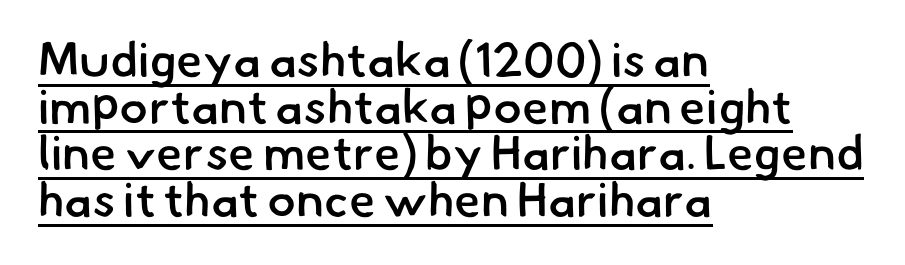
The image shows 48 px semibold sans-serif type; set left-aligned, tight line spacing (0.97x), normal letter spacing, underlined; low stroke contrast and a small x-height.
